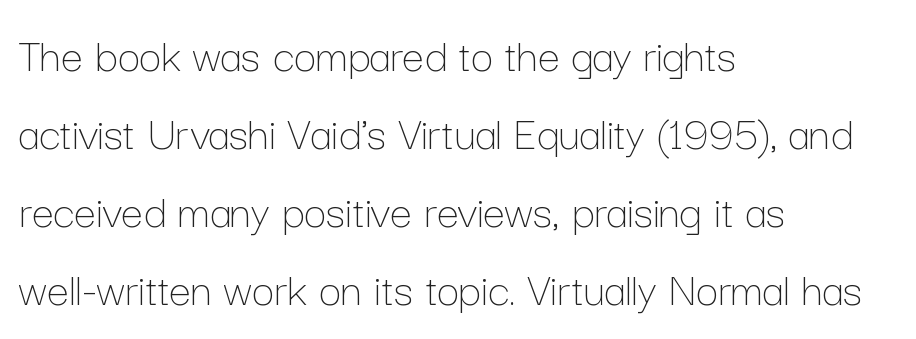
The image shows 49 px thin type, upright; set left-aligned, normal line spacing (1.59x), normal letter spacing, not underlined; low stroke contrast and a medium x-height.
